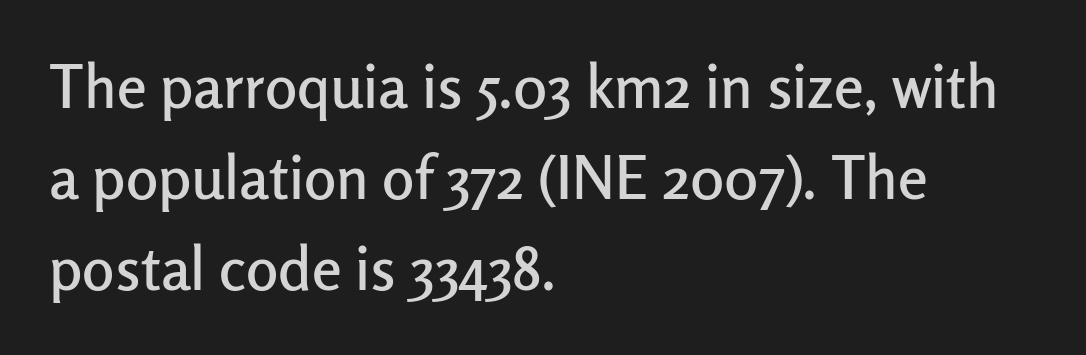
Q: Is the text italic (slanted)? A: No, it is upright.
Q: Is the typeface a serif or a sans-serif typeface? A: Sans-serif.
Q: Is the text underlined? A: No.
Q: How is the paragraph aligned? A: Left-aligned.
Q: Is the spacing between letters normal or unusually wide? A: Normal.
Q: Is the spacing between lines tight, normal or loose? A: Normal.
Q: Width (condensed, normal, or wide)? A: Normal.
Q: Stroke contrast? A: Low.
Q: x-height? A: Medium.
Q: Monospaced? A: No.
